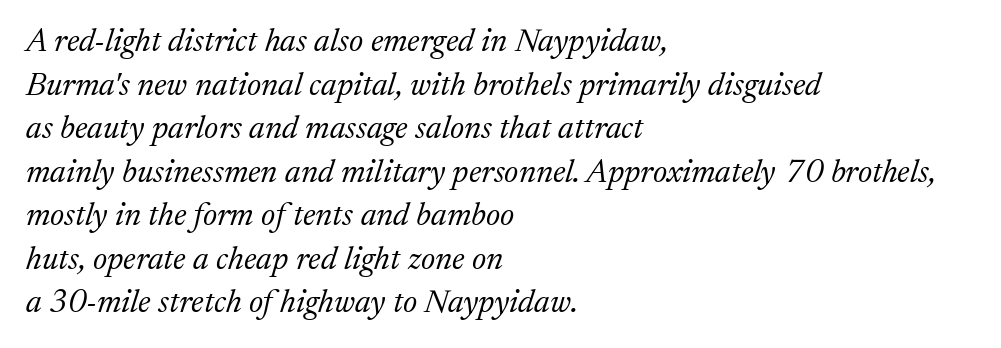
The image shows 33 px light serif type, italic (leaning right); set left-aligned, normal line spacing (1.32x), normal letter spacing, not underlined; medium stroke contrast and a medium x-height.
